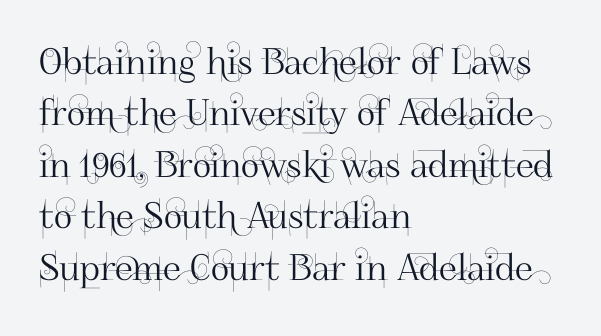
The image shows 36 px sans-serif type, upright; set left-aligned, normal line spacing (1.43x), normal letter spacing, not underlined; high stroke contrast and a small x-height.
